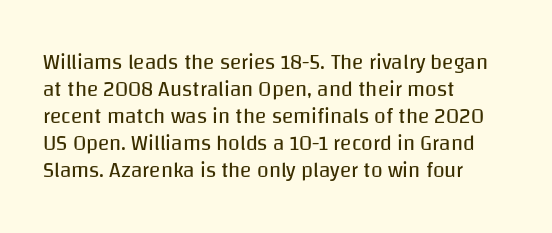
These lines keep a tight, regular rhythm from letter to letter. The rows are spaced the way most documents space them. Nothing heavy about these letters — not bold at all. A roman cut, with each character standing at attention. Check under the words: just untouched page. All the whitespace from short lines collects on the right.
